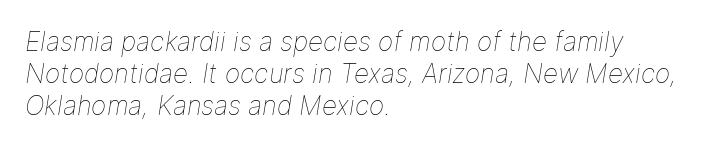
{"italic": "yes", "lean": "right", "slant_degrees": 9, "bold": "no", "underline": "no", "align": "left", "line_spacing_ratio": 1.23, "letter_spacing": "normal", "letter_spacing_em": 0.0, "glyph_px": 26}
